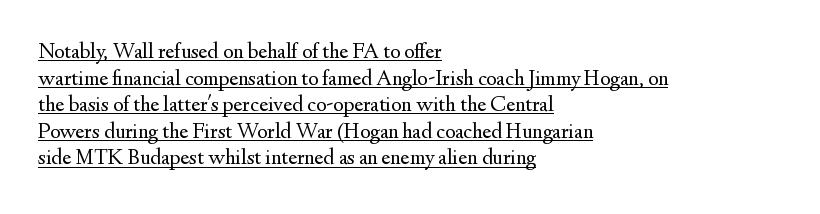
{"italic": "no", "bold": "no", "underline": "yes", "align": "left", "line_spacing_ratio": 1.21, "letter_spacing": "normal", "letter_spacing_em": 0.0, "glyph_px": 22}
